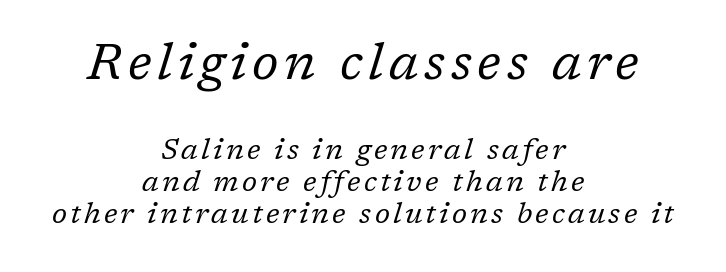
The image shows 51 px regular-weight serif type, italic (leaning right); set centered, tight line spacing (1.09x), not underlined; the first (top) block is 1.76x larger; low stroke contrast and a medium x-height.
